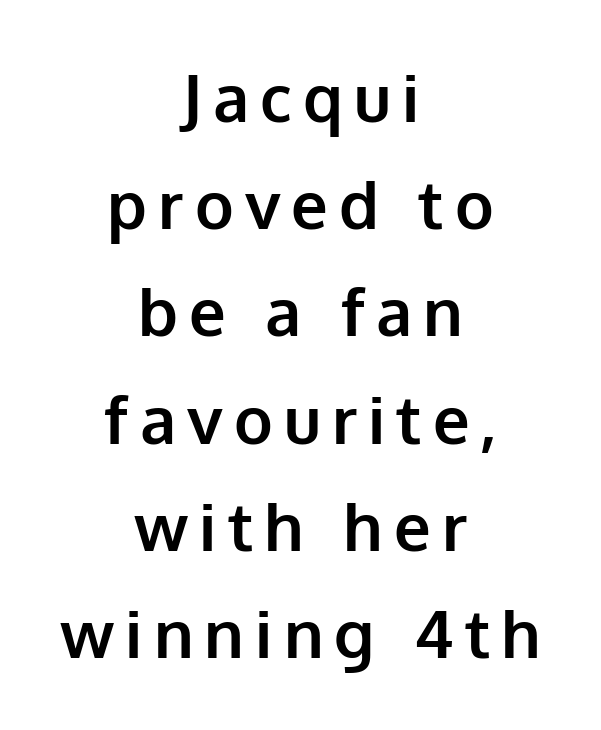
Just letters on the line, the space beneath them empty. A centered setting, common on invitations and titles, is used for this passage. This is heavy type, rendered in bold. Ascenders rise straight up at ninety degrees.
